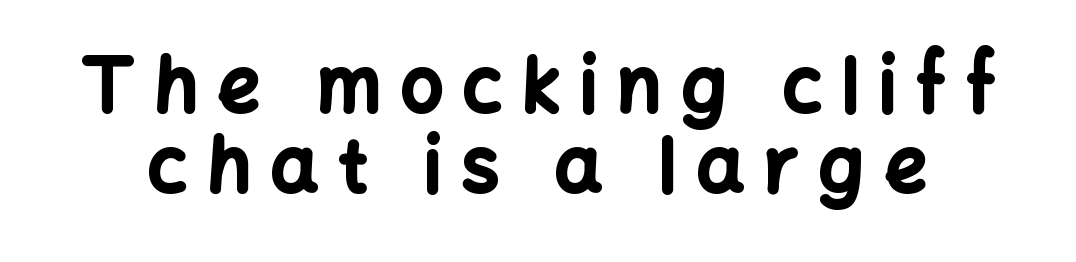
Q: Is the text bold? A: Yes.
Q: Is the text italic (slanted)? A: No, it is upright.
Q: Is the typeface a serif or a sans-serif typeface? A: Sans-serif.
Q: Is the text underlined? A: No.
Q: Is the spacing between letters normal or unusually wide? A: Unusually wide.
Q: Is the spacing between lines tight, normal or loose? A: Tight.
Q: Width (condensed, normal, or wide)? A: Normal.
Q: Stroke contrast? A: Low.
Q: x-height? A: Medium.
Q: Monospaced? A: No.
